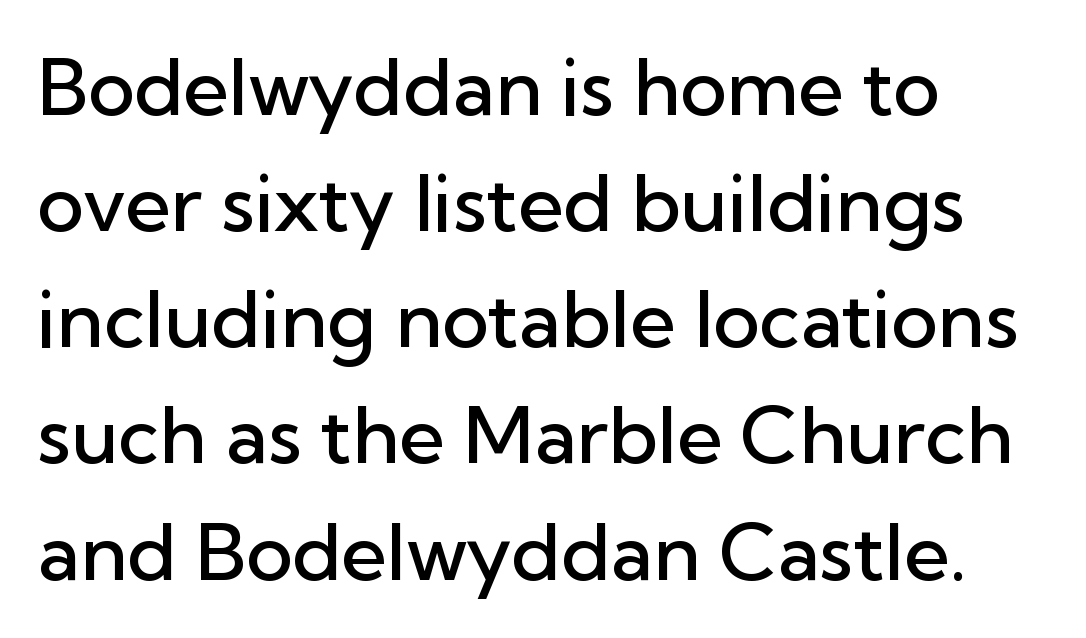
Note the varied advance widths — an 'i' is clearly narrower than an 'm'. These lines are set flush left with a ragged right edge. Type style note: lacks serifs. Is the letter spacing exaggerated? No — it looks like the ordinary default. Each new line begins a customary step beneath the previous one.
